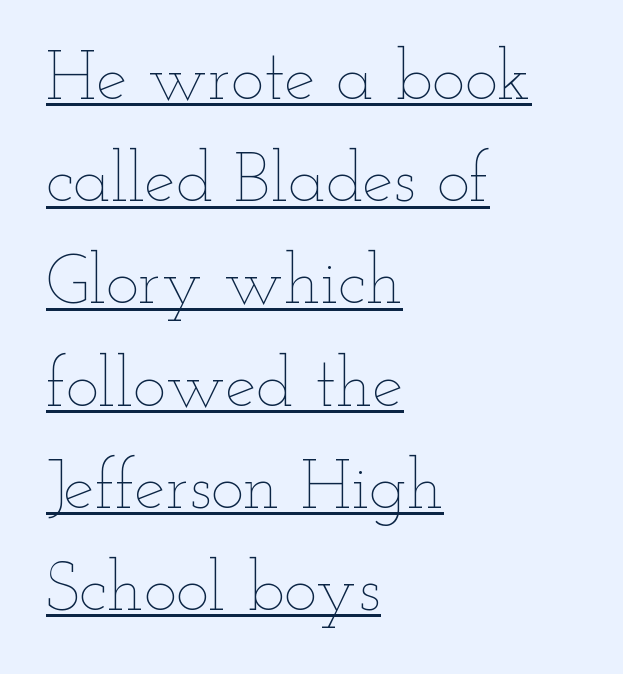
The image shows 70 px thin, wide type, upright; set left-aligned, normal line spacing (1.46x), normal letter spacing, underlined; low stroke contrast and a small x-height.
